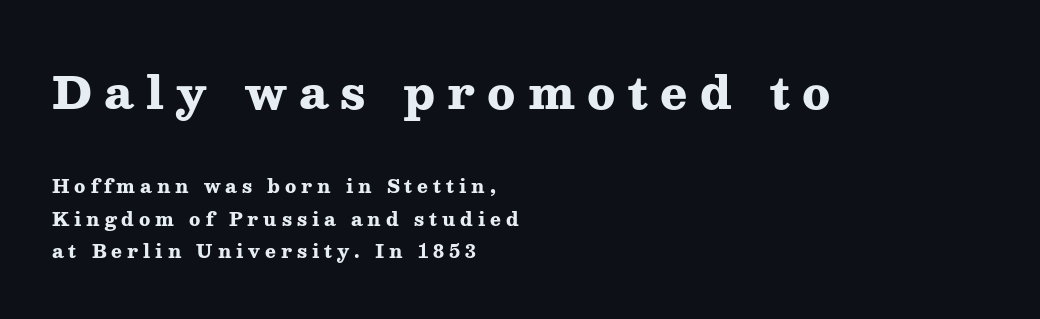
The image shows 45 px heavy, wide serif type, upright; set left-aligned, line spacing 1.82x, unusually wide letter spacing (+0.27 em), not underlined; the first (top) block is 2.5x larger; medium stroke contrast and a medium x-height.
